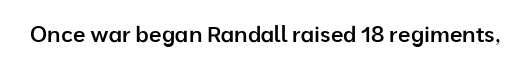
{"italic": "no", "bold": "semi", "underline": "no", "letter_spacing": "normal", "letter_spacing_em": 0.0, "glyph_px": 22}
